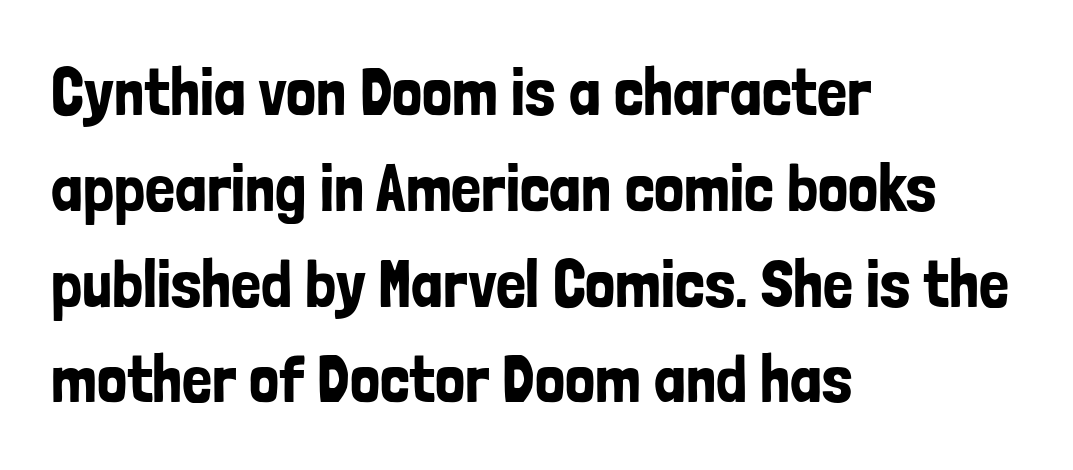
Notice how descenders clear the ascenders below comfortably — that's standard leading. The type is set solid horizontally, with unmodified tracking. Is this a fixed-width face? No — the glyphs have proportional, varying widths. Italic? Not at all — the glyphs are vertical.
